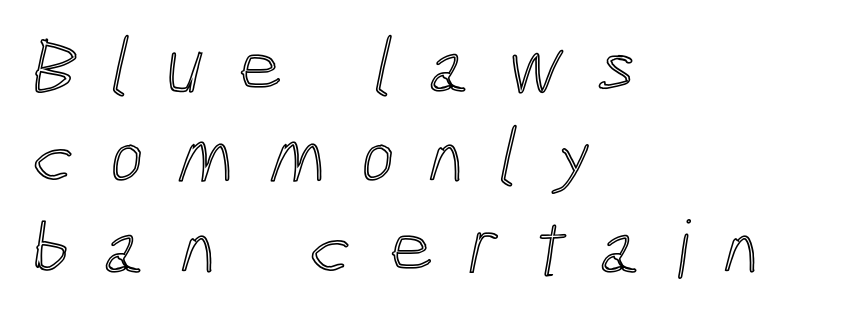
The image shows 80 px condensed type; set left-aligned, tight line spacing (1.13x), unusually wide letter spacing (+0.43 em), not underlined; a medium x-height.
